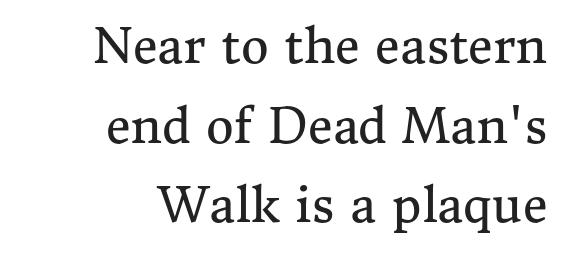
The image shows 48 px regular-weight serif type, upright; set right-aligned, normal line spacing (1.66x), normal letter spacing, not underlined; medium stroke contrast and a medium x-height.
